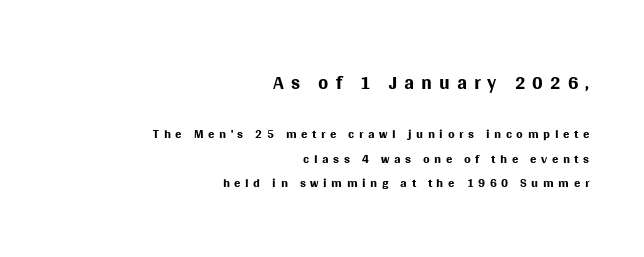
Q: Is the text bold? A: No.
Q: Is the text italic (slanted)? A: No, it is upright.
Q: Is the typeface a serif or a sans-serif typeface? A: Sans-serif.
Q: Is the text underlined? A: No.
Q: How is the paragraph aligned? A: Right-aligned.
Q: Is the spacing between letters normal or unusually wide? A: Unusually wide.
Q: Is the spacing between lines tight, normal or loose? A: Normal.
Q: Which block of text is set in a larger size, the first (top) or the second (bottom)? A: The first (top) one.
Q: Width (condensed, normal, or wide)? A: Normal.
Q: Stroke contrast? A: Medium.
Q: x-height? A: Large.
Q: Monospaced? A: No.
